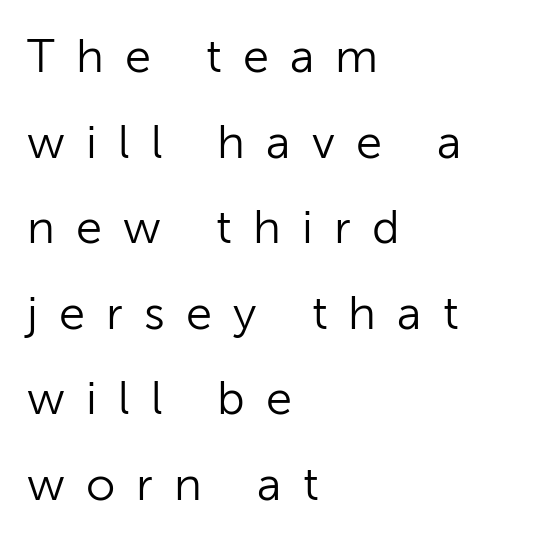
The typesetter chose a ragged-right arrangement here. Think of a printed novel: that variable character pitch is what you see here. Look at the tracking — it's clearly loosened, letters drifting apart. Bare-footed words on every line. Type style note: lacks serifs. Ordinary non-slanted type is in use.
